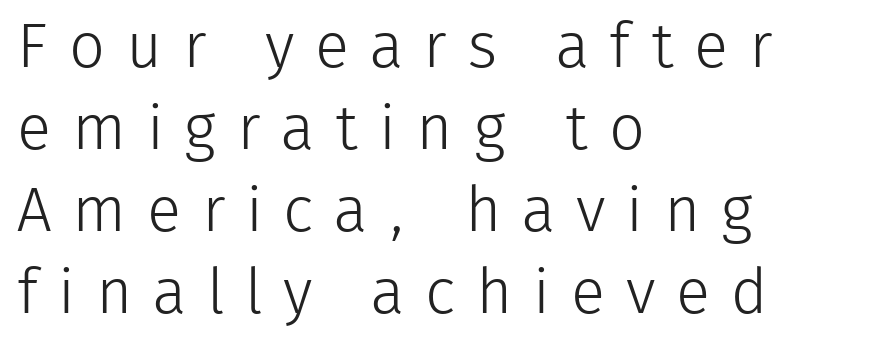
Q: Is the text bold? A: No.
Q: Is the text italic (slanted)? A: No, it is upright.
Q: Is the typeface a serif or a sans-serif typeface? A: Sans-serif.
Q: Is the text underlined? A: No.
Q: How is the paragraph aligned? A: Left-aligned.
Q: Is the spacing between letters normal or unusually wide? A: Unusually wide.
Q: Is the spacing between lines tight, normal or loose? A: Normal.
Q: Width (condensed, normal, or wide)? A: Normal.
Q: Stroke contrast? A: Low.
Q: x-height? A: Medium.
Q: Monospaced? A: No.
